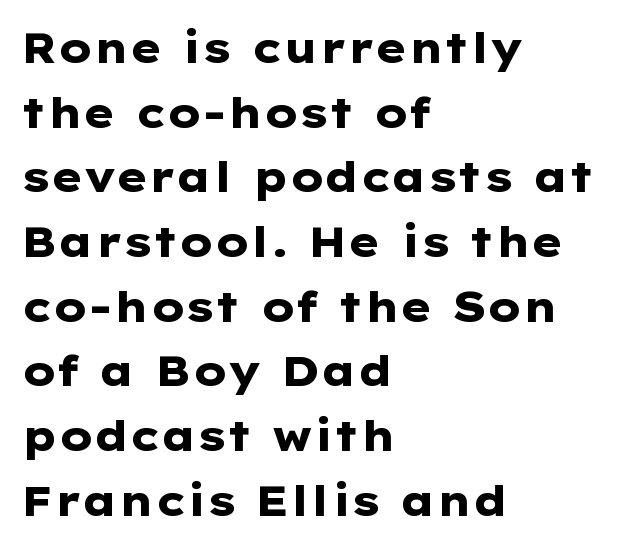
The image shows 42 px heavy, wide sans-serif type, upright; set left-aligned, normal line spacing (1.54x), normal letter spacing, not underlined; low stroke contrast and a medium x-height.
